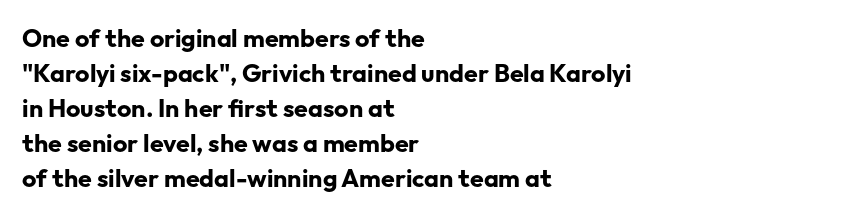
The image shows 25 px bold type, upright; set left-aligned, normal line spacing (1.4x), normal letter spacing, not underlined.
